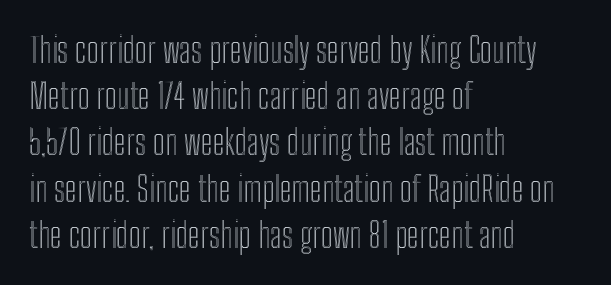
The image shows 34 px condensed type, upright; set left-aligned, normal line spacing (1.36x), normal letter spacing, not underlined; a medium x-height.
